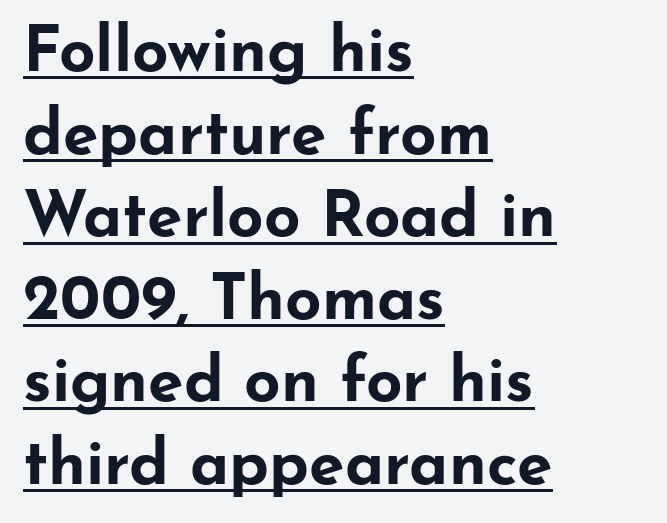
Summary of vertical rhythm: regular, with standard interline spacing. Typeset ragged right — the left edge is the straight one. The axis of the letterforms is exactly vertical. A typographer would call this underscored text. In terms of letterspacing, this is plain default setting.
